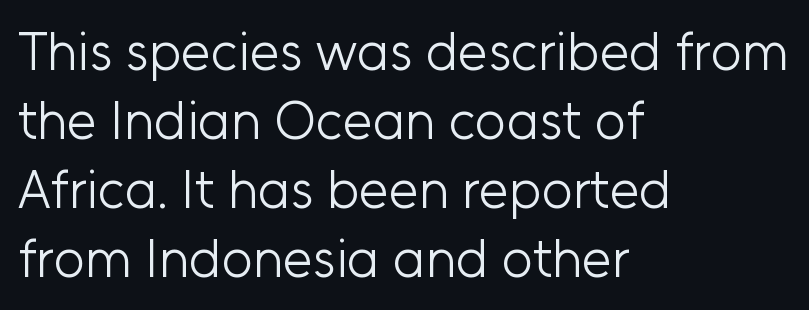
The image shows 54 px light sans-serif type, upright; set left-aligned, normal line spacing (1.28x), normal letter spacing, not underlined; low stroke contrast and a medium x-height.
